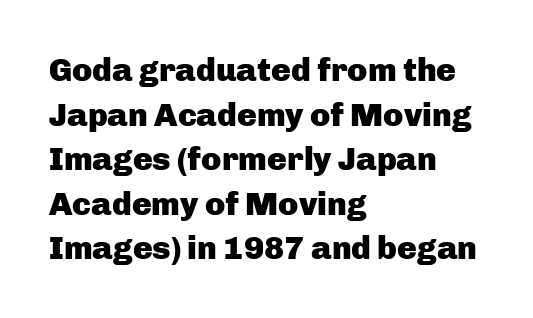
Q: Is the text bold? A: Yes.
Q: Is the text italic (slanted)? A: No, it is upright.
Q: Is the typeface a serif or a sans-serif typeface? A: Sans-serif.
Q: Is the text underlined? A: No.
Q: How is the paragraph aligned? A: Left-aligned.
Q: Is the spacing between letters normal or unusually wide? A: Normal.
Q: Is the spacing between lines tight, normal or loose? A: Normal.
Q: Width (condensed, normal, or wide)? A: Normal.
Q: Stroke contrast? A: Low.
Q: x-height? A: Medium.
Q: Monospaced? A: No.
